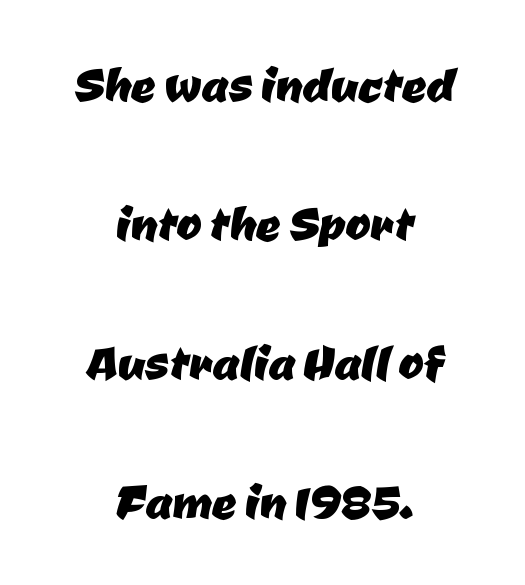
{"serif": "no", "width": "normal", "stroke_contrast": "low", "x_height": "medium", "monospaced": "no", "underline": "no", "align": "center", "line_spacing": "loose", "line_spacing_ratio": 2.28, "letter_spacing": "normal", "letter_spacing_em": 0.0, "glyph_px": 61}
